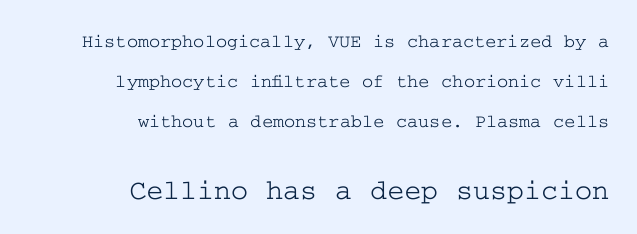
The image shows 29 px wide serif type, upright; set right-aligned, loose line spacing (2.1x), normal letter spacing, not underlined; the second (bottom) block is 1.53x larger; low stroke contrast and a medium x-height.
